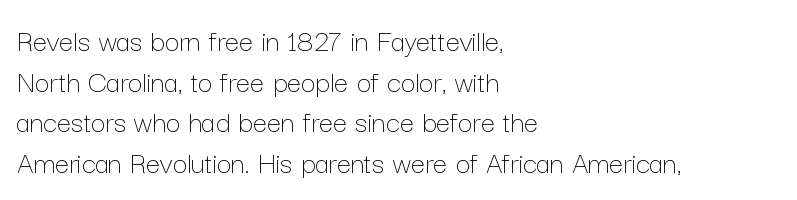
{"italic": "no", "bold": "no", "weight": "thin", "width": "normal", "stroke_contrast": "low", "x_height": "medium", "monospaced": "no", "underline": "no", "align": "left", "line_spacing": "normal", "line_spacing_ratio": 1.27, "letter_spacing": "normal", "letter_spacing_em": 0.0, "glyph_px": 32}
